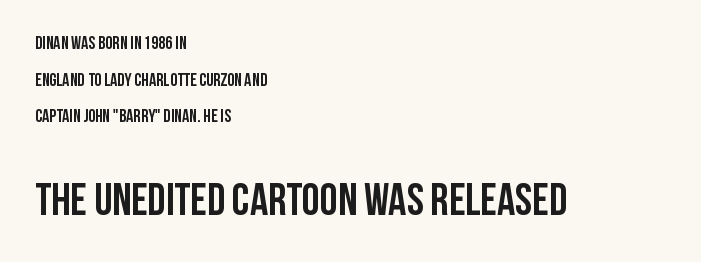
{"serif": "no", "italic": "no", "bold": "yes", "weight": "semibold", "width": "condensed", "stroke_contrast": "low", "x_height": "large", "monospaced": "no", "underline": "no", "align": "left", "line_spacing": "loose", "line_spacing_ratio": 2.03, "letter_spacing": "normal", "letter_spacing_em": 0.0, "larger_block": "second", "size_ratio": 2.5, "glyph_px": 45}
